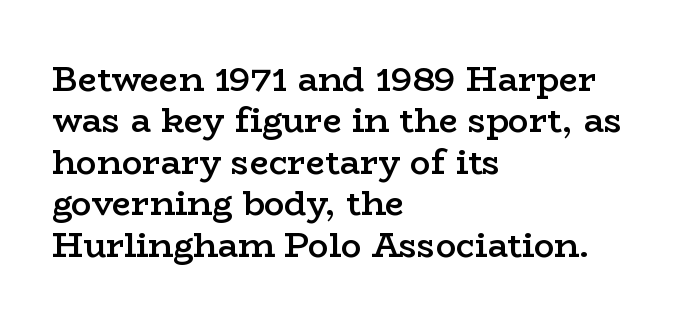
Varying glyph widths throughout — classic text-font behaviour. Old-style or modern, the face here clearly has serifs. This rendering features lettering with no underline. Observe the ordinary spacing: letters are neighbours, not strangers. Horizontal alignment here is leftward, the default for most running prose. The glyphs have the mass of a demibold cut, below bold.
